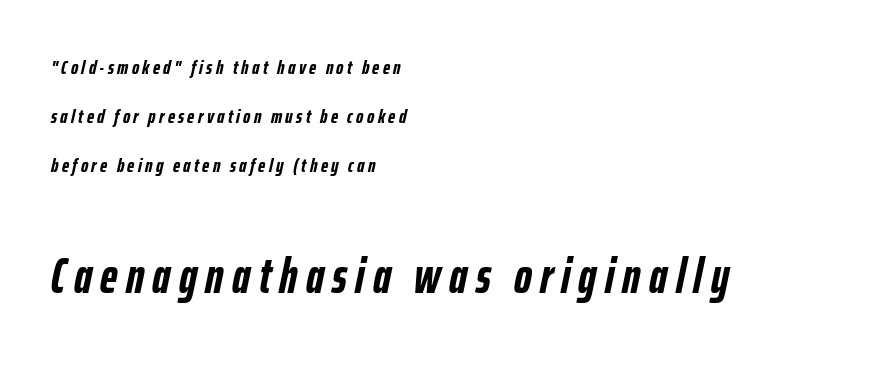
{"italic": "yes", "lean": "right", "slant_degrees": 12, "bold": "yes", "weight": "semibold", "width": "condensed", "stroke_contrast": "low", "x_height": "medium", "monospaced": "no", "underline": "no", "align": "left", "line_spacing": "loose", "line_spacing_ratio": 2.45, "larger_block": "second", "size_ratio": 2.45, "glyph_px": 49}
